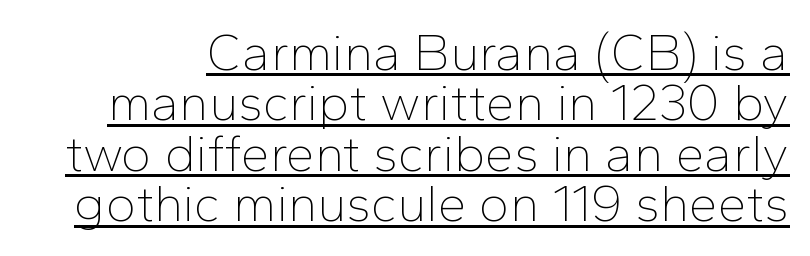
Q: Is the text bold? A: No.
Q: Is the text italic (slanted)? A: No, it is upright.
Q: Is the typeface a serif or a sans-serif typeface? A: Sans-serif.
Q: Is the text underlined? A: Yes.
Q: Is the spacing between letters normal or unusually wide? A: Normal.
Q: Is the spacing between lines tight, normal or loose? A: Tight.
Q: Width (condensed, normal, or wide)? A: Normal.
Q: Stroke contrast? A: Low.
Q: x-height? A: Medium.
Q: Monospaced? A: No.
